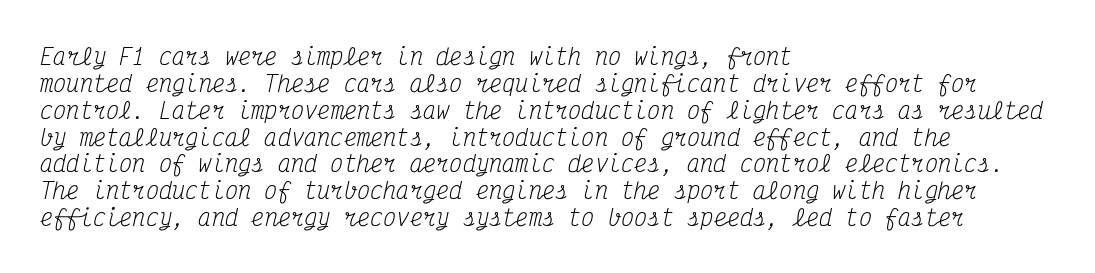
Q: Is the text bold? A: No.
Q: Is the text italic (slanted)? A: Yes, it leans right by about 12 degrees.
Q: Is the text underlined? A: No.
Q: How is the paragraph aligned? A: Left-aligned.
Q: Is the spacing between letters normal or unusually wide? A: Normal.
